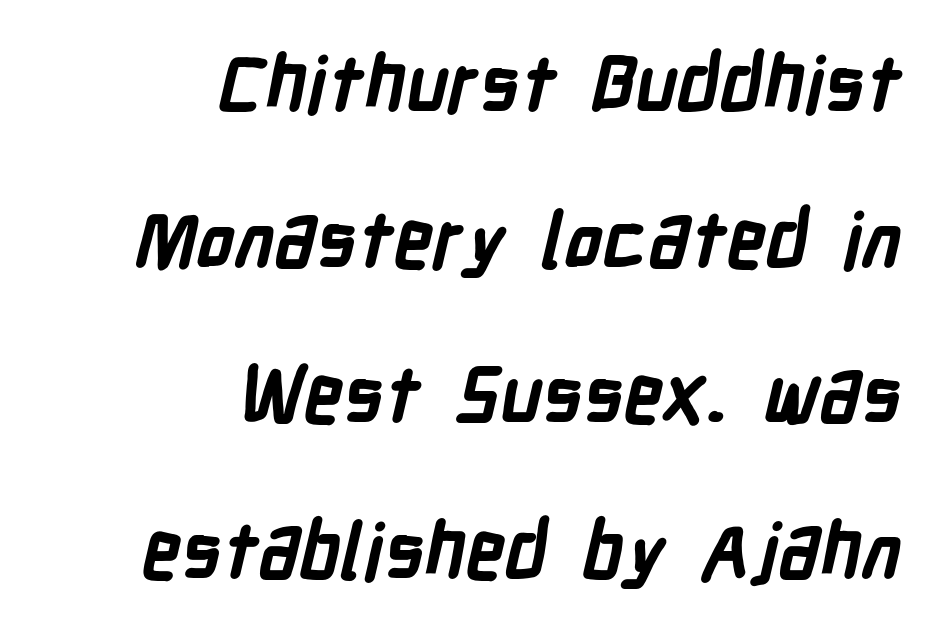
Q: Is the text bold? A: Yes.
Q: Is the typeface a serif or a sans-serif typeface? A: Sans-serif.
Q: Is the text underlined? A: No.
Q: How is the paragraph aligned? A: Right-aligned.
Q: Is the spacing between letters normal or unusually wide? A: Normal.
Q: Is the spacing between lines tight, normal or loose? A: Loose.
Q: Width (condensed, normal, or wide)? A: Condensed.
Q: Stroke contrast? A: Low.
Q: x-height? A: Medium.
Q: Monospaced? A: No.
